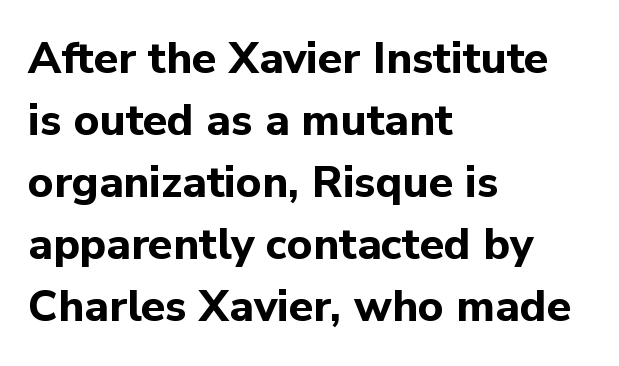
{"serif": "no", "italic": "no", "bold": "yes", "weight": "bold", "width": "normal", "stroke_contrast": "low", "x_height": "medium", "monospaced": "no", "underline": "no", "align": "left", "line_spacing": "normal", "line_spacing_ratio": 1.41, "letter_spacing": "normal", "letter_spacing_em": 0.0, "glyph_px": 44}
